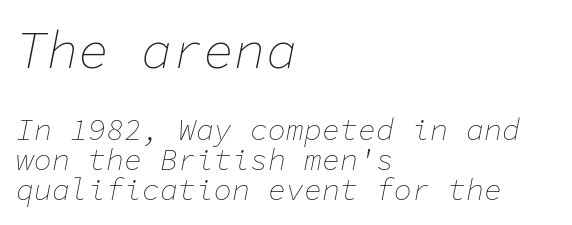
Q: Is the text bold? A: No.
Q: Is the text italic (slanted)? A: Yes, it leans right by about 11 degrees.
Q: Is the text underlined? A: No.
Q: How is the paragraph aligned? A: Left-aligned.
Q: Is the spacing between letters normal or unusually wide? A: Normal.
Q: Is the spacing between lines tight, normal or loose? A: Tight.
Q: Which block of text is set in a larger size, the first (top) or the second (bottom)? A: The first (top) one.
Q: Width (condensed, normal, or wide)? A: Normal.
Q: Stroke contrast? A: Low.
Q: x-height? A: Medium.
Q: Monospaced? A: Yes.
